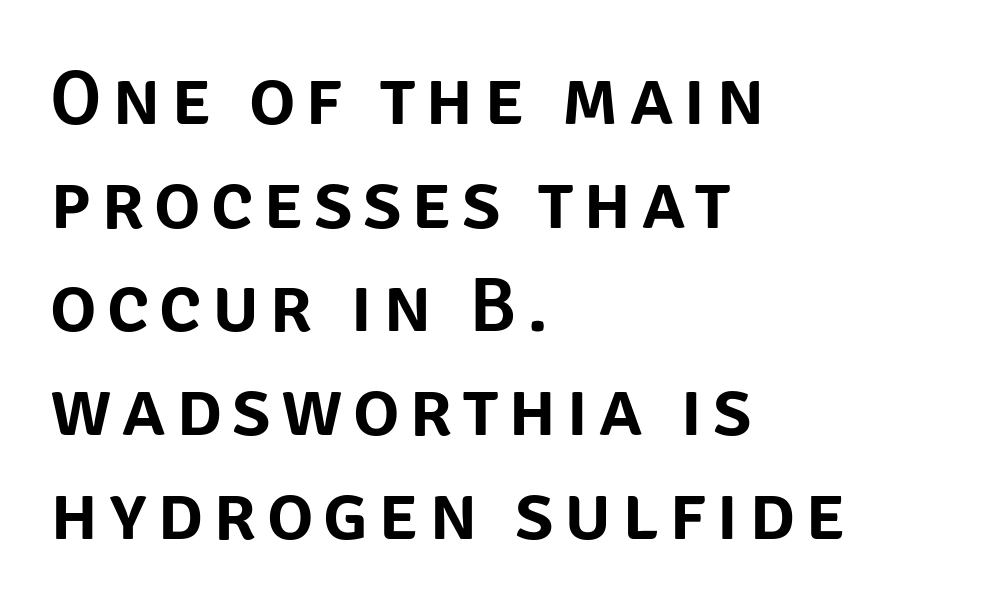
A typesetter would call this proportional, since set widths differ per character. This is roman type, the default non-slanted kind. Serif or sans? Sans — the stroke terminals are bare. Only glyphs here, with clear space below each row. The designer left line spacing at the default. The text block is weighted toward the left margin, trailing off unevenly rightward.
